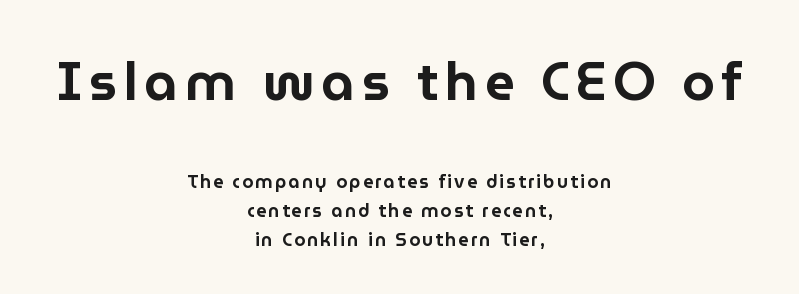
Typographically, this falls in the sans-serif category. Each line is balanced around a shared central axis. Notice how the stems are strictly vertical — no italics here. Each letter keeps its own natural width here, so spacing adapts to shape. Line spacing here is normal. Descender tails drop into unmarked territory.
